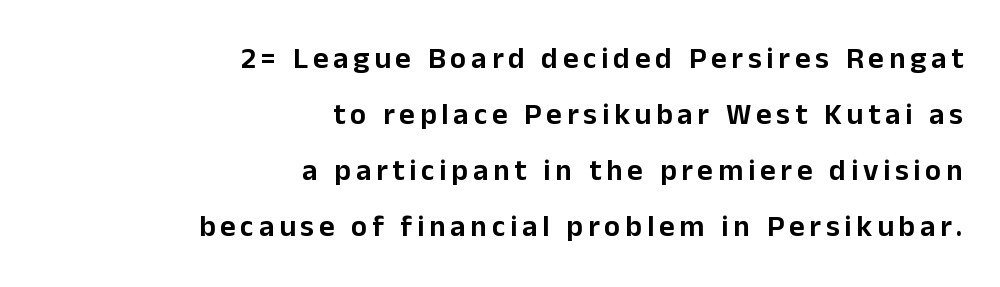
The image shows 30 px sans-serif type, upright; set right-aligned, line spacing 1.87x, not underlined; low stroke contrast and a medium x-height.
